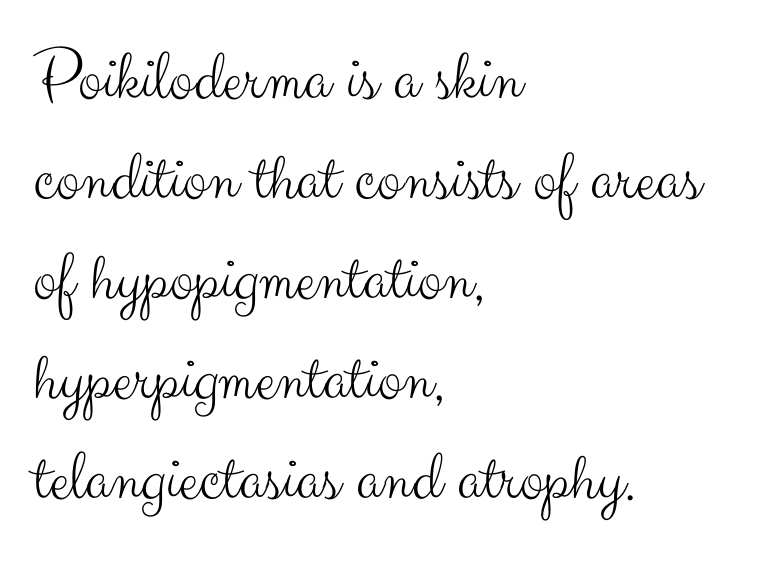
Q: Is the text bold? A: No.
Q: Is the text italic (slanted)? A: Yes.
Q: Is the typeface a serif or a sans-serif typeface? A: Sans-serif.
Q: Is the text underlined? A: No.
Q: How is the paragraph aligned? A: Left-aligned.
Q: Is the spacing between letters normal or unusually wide? A: Normal.
Q: Is the spacing between lines tight, normal or loose? A: Normal.
Q: Width (condensed, normal, or wide)? A: Normal.
Q: Stroke contrast? A: Medium.
Q: x-height? A: Small.
Q: Monospaced? A: No.
